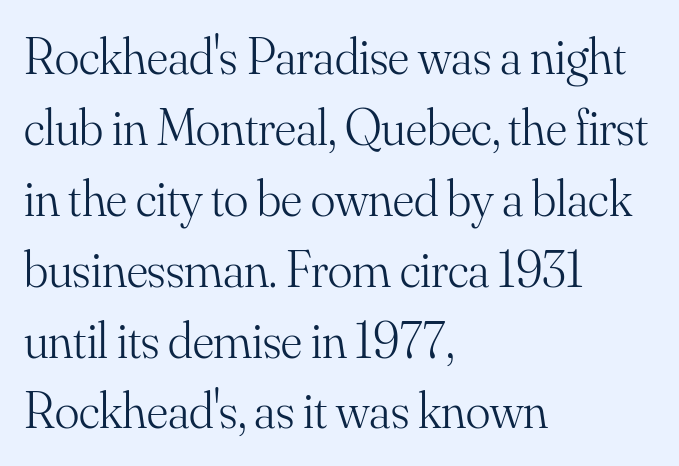
{"serif": "yes", "italic": "no", "bold": "no", "weight": "light", "width": "normal", "stroke_contrast": "medium", "x_height": "small", "monospaced": "no", "underline": "no", "align": "left", "line_spacing": "normal", "line_spacing_ratio": 1.39, "letter_spacing": "normal", "letter_spacing_em": 0.0, "glyph_px": 51}
